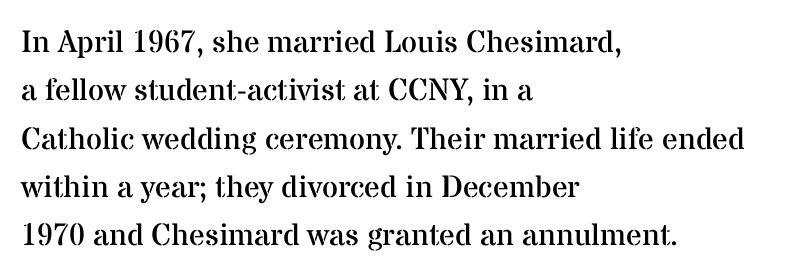
The image shows 31 px regular-weight serif type, upright; set left-aligned, normal line spacing (1.56x), normal letter spacing, not underlined; medium stroke contrast and a medium x-height.
